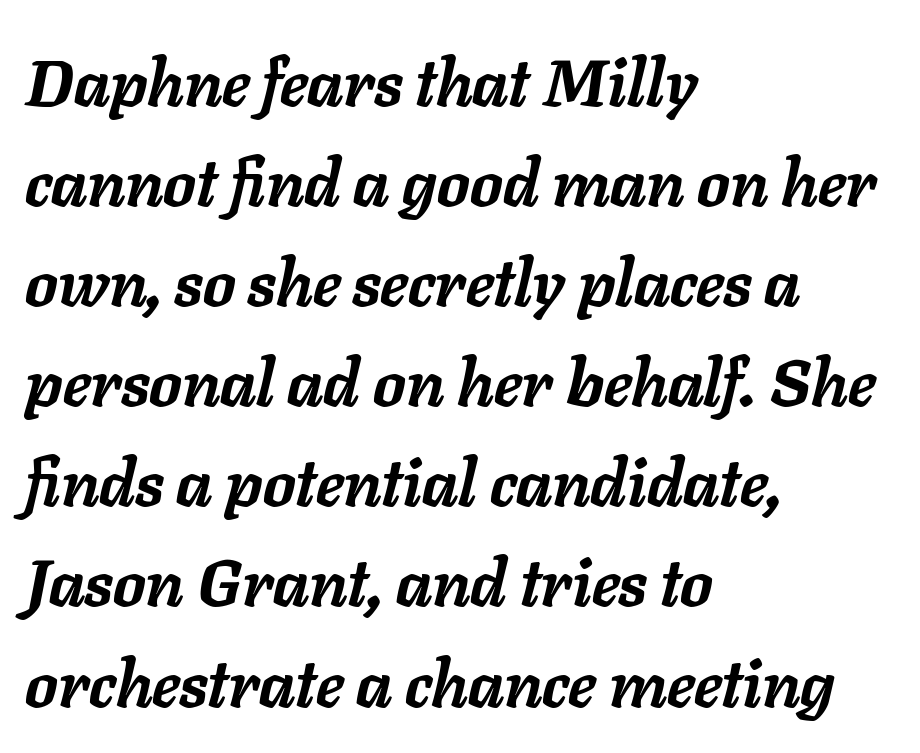
The image shows 65 px semibold type, italic (leaning right); set left-aligned, normal line spacing (1.54x), normal letter spacing, not underlined; low stroke contrast and a medium x-height.
